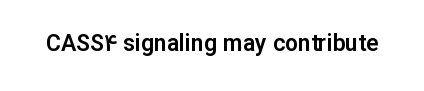
The image shows 23 px text type, upright; set normal letter spacing, not underlined.
